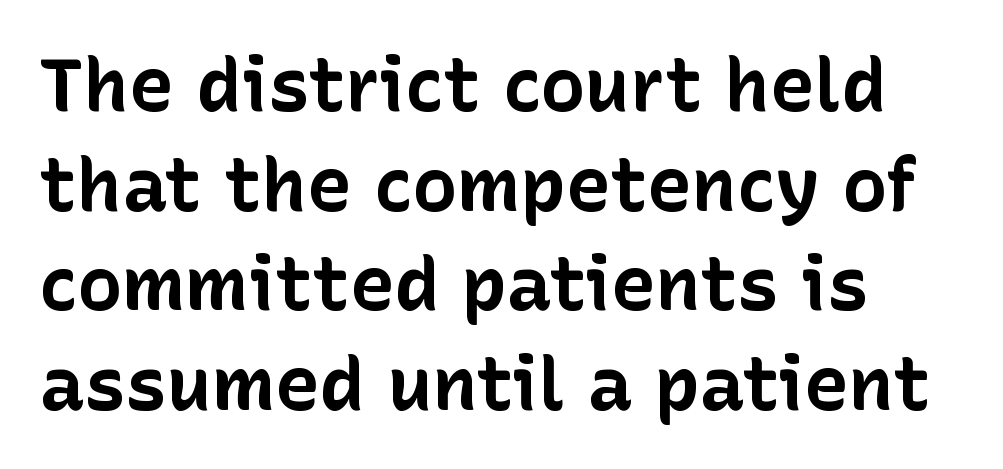
{"serif": "no", "italic": "no", "bold": "yes", "weight": "bold", "width": "normal", "stroke_contrast": "low", "x_height": "medium", "monospaced": "no", "underline": "no", "align": "left", "line_spacing": "normal", "line_spacing_ratio": 1.33, "letter_spacing": "normal", "letter_spacing_em": 0.0, "glyph_px": 75}
